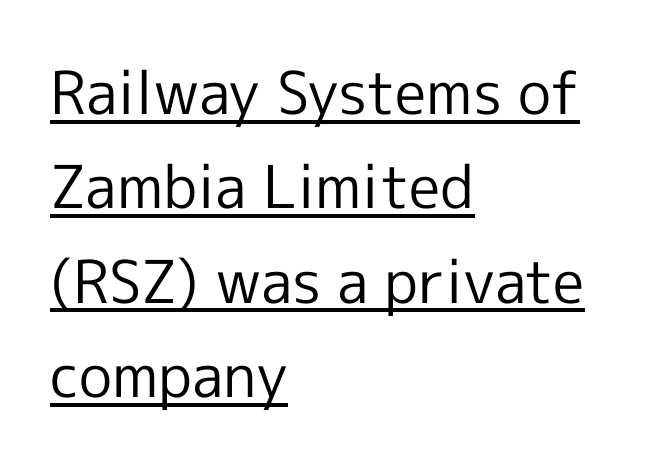
The image shows 59 px regular-weight sans-serif type, upright; set left-aligned, normal line spacing (1.6x), normal letter spacing, underlined; a medium x-height.
